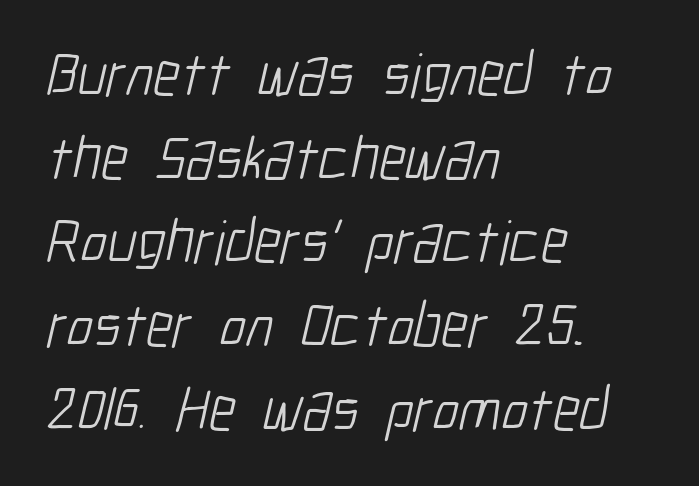
Q: Is the text bold? A: No.
Q: Is the typeface a serif or a sans-serif typeface? A: Sans-serif.
Q: Is the text underlined? A: No.
Q: How is the paragraph aligned? A: Left-aligned.
Q: Is the spacing between letters normal or unusually wide? A: Normal.
Q: Is the spacing between lines tight, normal or loose? A: Normal.
Q: Width (condensed, normal, or wide)? A: Condensed.
Q: Stroke contrast? A: Low.
Q: x-height? A: Medium.
Q: Monospaced? A: No.
